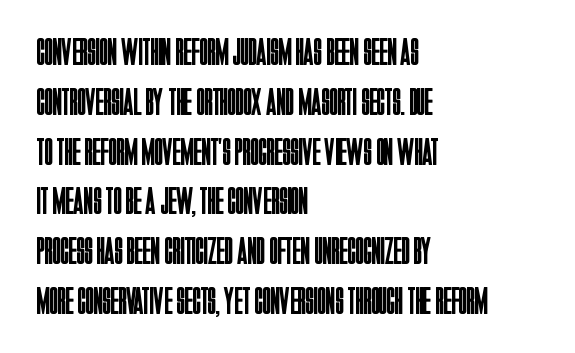
The typesetting does not lean heavy: it is not bold. Summary of vertical rhythm: regular, with standard interline spacing. The letters stand straight up with perfectly vertical stems. The horizontal fit of the characters is conventional and even. Serifs: no, the terminals of the letterforms are clean. The paragraph has a hard left edge and a soft right edge.
